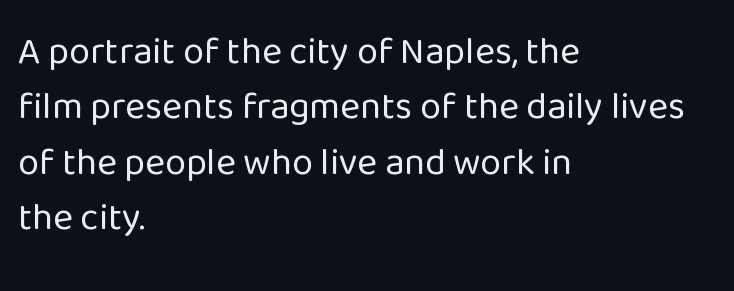
Q: Is the text bold? A: No.
Q: Is the text italic (slanted)? A: No, it is upright.
Q: Is the typeface a serif or a sans-serif typeface? A: Sans-serif.
Q: Is the text underlined? A: No.
Q: How is the paragraph aligned? A: Left-aligned.
Q: Is the spacing between letters normal or unusually wide? A: Normal.
Q: Is the spacing between lines tight, normal or loose? A: Normal.
Q: Width (condensed, normal, or wide)? A: Normal.
Q: Stroke contrast? A: Low.
Q: x-height? A: Medium.
Q: Monospaced? A: No.
